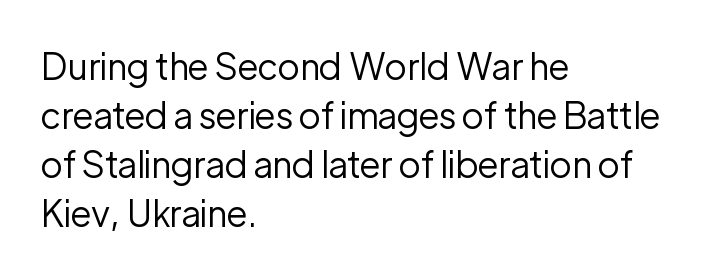
The image shows 36 px regular-weight sans-serif type, upright; set left-aligned, normal line spacing (1.36x), normal letter spacing, not underlined; low stroke contrast and a medium x-height.
